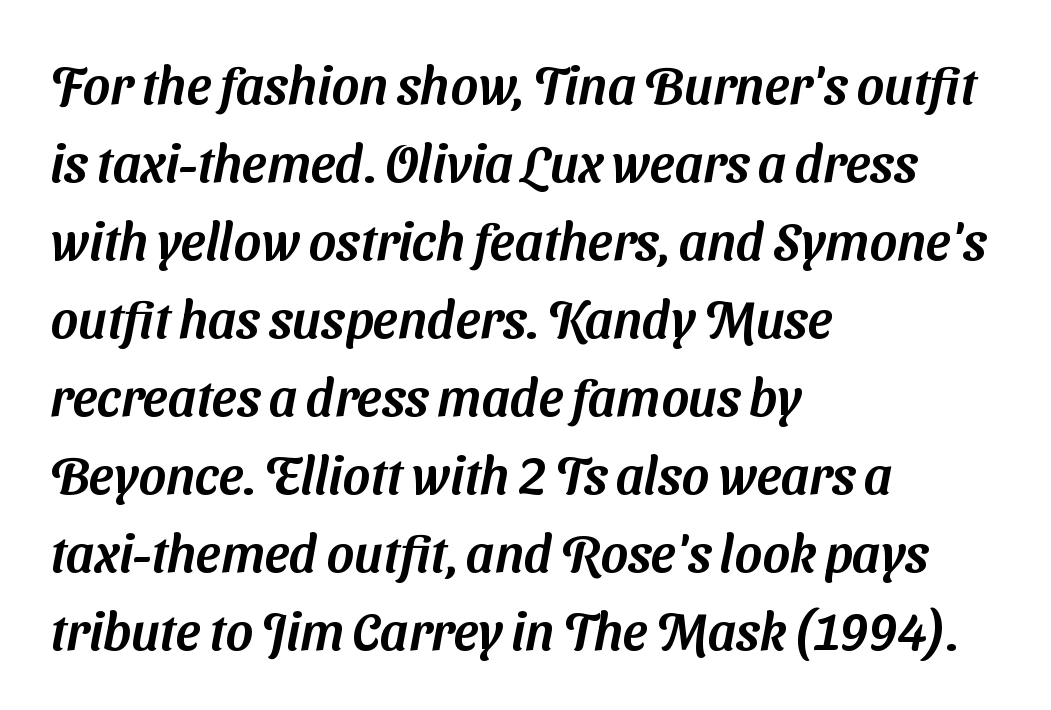
Q: Is the typeface a serif or a sans-serif typeface? A: Sans-serif.
Q: Is the text underlined? A: No.
Q: How is the paragraph aligned? A: Left-aligned.
Q: Is the spacing between letters normal or unusually wide? A: Normal.
Q: Is the spacing between lines tight, normal or loose? A: Normal.
Q: Width (condensed, normal, or wide)? A: Normal.
Q: Stroke contrast? A: Medium.
Q: x-height? A: Medium.
Q: Monospaced? A: No.
